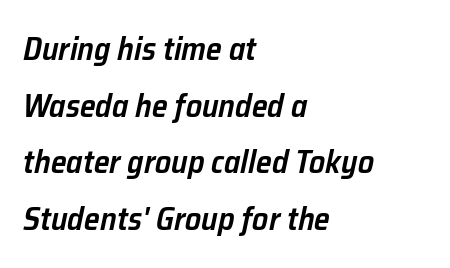
Q: Is the text bold? A: Semi-bold.
Q: Is the text italic (slanted)? A: Yes, it leans right by about 12 degrees.
Q: Is the text underlined? A: No.
Q: How is the paragraph aligned? A: Left-aligned.
Q: Is the spacing between letters normal or unusually wide? A: Normal.
Q: Width (condensed, normal, or wide)? A: Normal.
Q: Stroke contrast? A: Low.
Q: x-height? A: Medium.
Q: Monospaced? A: No.
